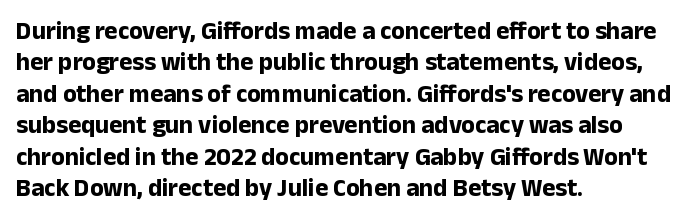
{"italic": "no", "bold": "yes", "underline": "no", "align": "left", "line_spacing": "normal", "line_spacing_ratio": 1.26, "letter_spacing": "normal", "letter_spacing_em": 0.0, "glyph_px": 25}
